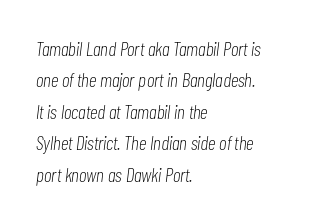
Q: Is the text bold? A: No.
Q: Is the text italic (slanted)? A: Yes, it leans right by about 7 degrees.
Q: Is the text underlined? A: No.
Q: How is the paragraph aligned? A: Left-aligned.
Q: Is the spacing between letters normal or unusually wide? A: Normal.
Q: Is the spacing between lines tight, normal or loose? A: Normal.
